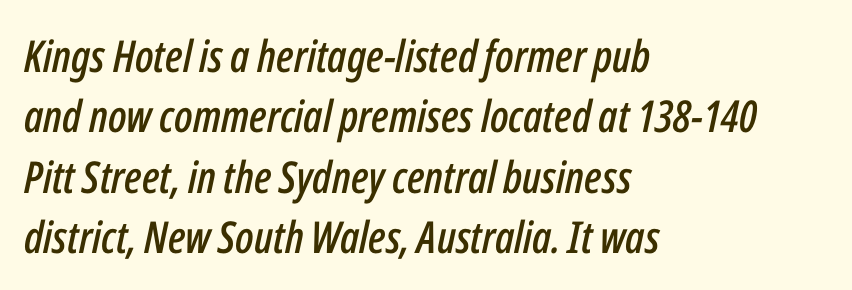
The image shows 44 px condensed type, italic (leaning right); set left-aligned, normal line spacing (1.37x), normal letter spacing, not underlined; low stroke contrast and a medium x-height.
